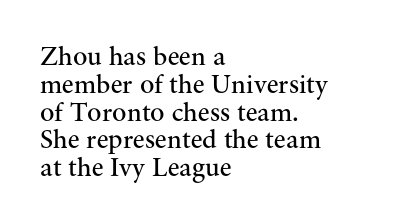
The image shows 27 px text type, upright; set left-aligned, tight line spacing (1.03x), normal letter spacing, not underlined.
